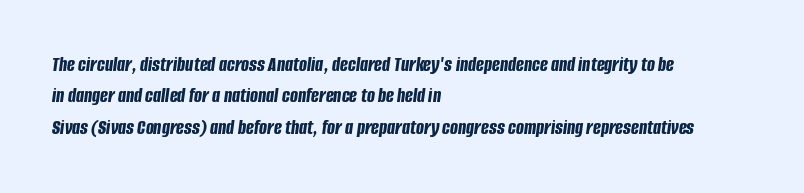
Q: Is the text bold? A: Yes.
Q: Is the text italic (slanted)? A: Yes, it leans right by about 8 degrees.
Q: Is the text underlined? A: No.
Q: How is the paragraph aligned? A: Left-aligned.
Q: Is the spacing between letters normal or unusually wide? A: Normal.
Q: Is the spacing between lines tight, normal or loose? A: Normal.
